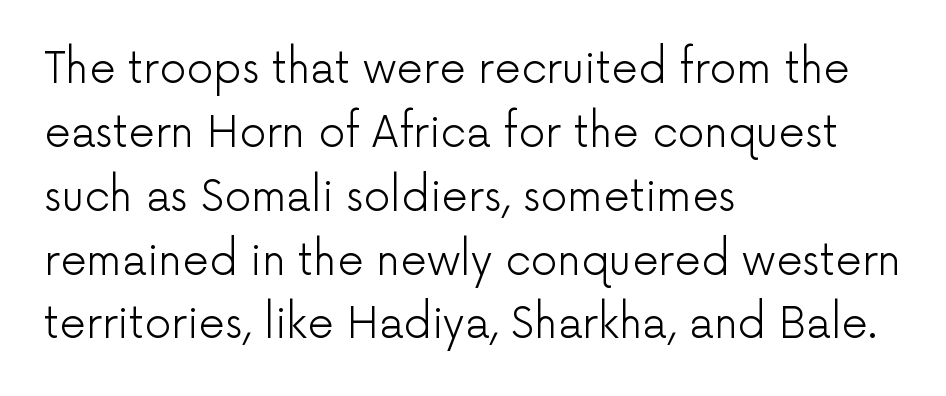
The image shows 42 px light sans-serif type, upright; set left-aligned, normal line spacing (1.52x), normal letter spacing, not underlined; low stroke contrast and a medium x-height.
